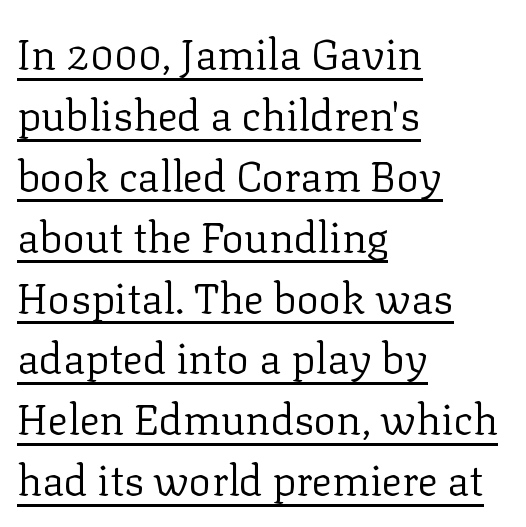
{"serif": "yes", "italic": "no", "bold": "no", "weight": "regular", "width": "normal", "stroke_contrast": "low", "x_height": "medium", "monospaced": "no", "underline": "yes", "align": "left", "line_spacing": "normal", "line_spacing_ratio": 1.45, "letter_spacing": "normal", "letter_spacing_em": 0.0, "glyph_px": 42}
